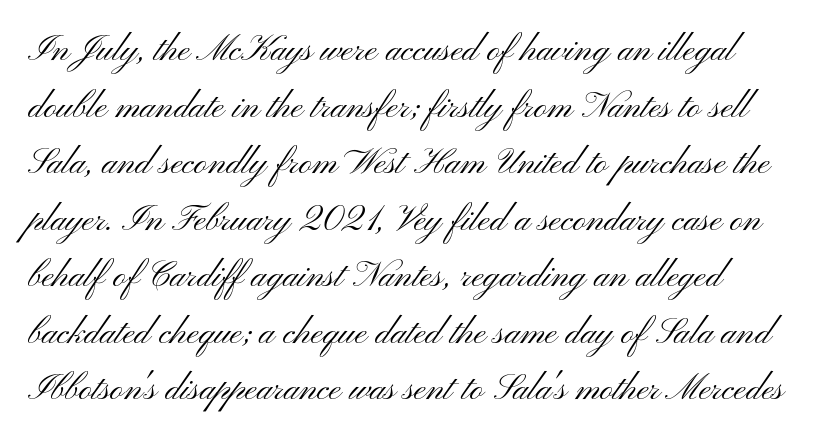
Q: Is the text bold? A: No.
Q: Is the text italic (slanted)? A: Yes.
Q: Is the typeface a serif or a sans-serif typeface? A: Sans-serif.
Q: Is the text underlined? A: No.
Q: How is the paragraph aligned? A: Left-aligned.
Q: Is the spacing between letters normal or unusually wide? A: Normal.
Q: Is the spacing between lines tight, normal or loose? A: Normal.
Q: Width (condensed, normal, or wide)? A: Wide.
Q: Stroke contrast? A: Medium.
Q: x-height? A: Small.
Q: Monospaced? A: No.
